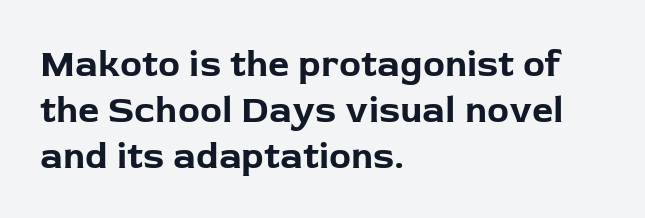
{"serif": "no", "italic": "no", "bold": "yes", "weight": "bold", "width": "normal", "stroke_contrast": "low", "x_height": "medium", "monospaced": "no", "underline": "no", "align": "left", "line_spacing_ratio": 1.24, "letter_spacing": "normal", "letter_spacing_em": 0.0, "glyph_px": 37}
